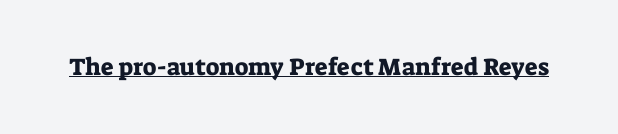
The image shows 24 px text type, upright; set normal letter spacing, underlined.
